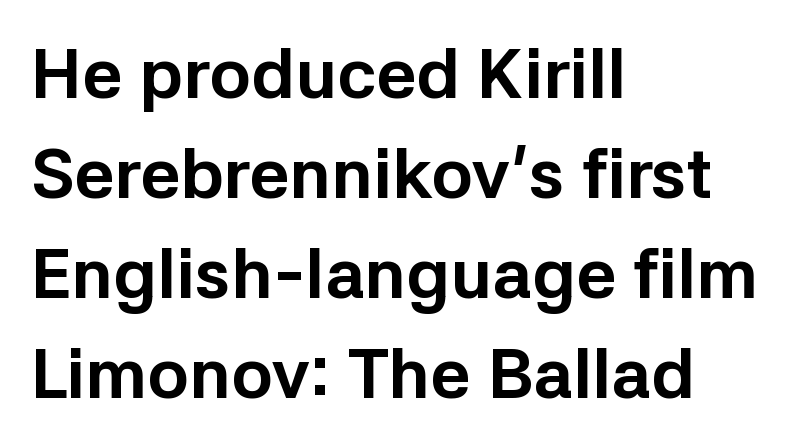
{"serif": "no", "italic": "no", "bold": "yes", "weight": "bold", "width": "normal", "stroke_contrast": "low", "x_height": "medium", "monospaced": "no", "underline": "no", "align": "left", "line_spacing": "normal", "line_spacing_ratio": 1.43, "letter_spacing": "normal", "letter_spacing_em": 0.0, "glyph_px": 70}
